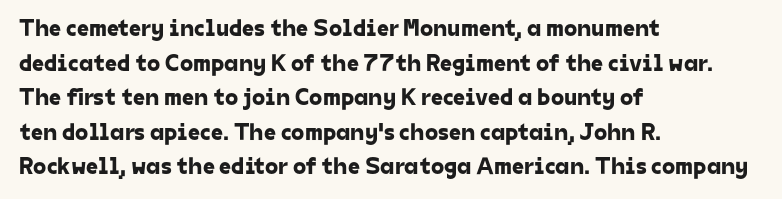
The image shows 24 px text type; set left-aligned, normal line spacing (1.44x), normal letter spacing, not underlined.
